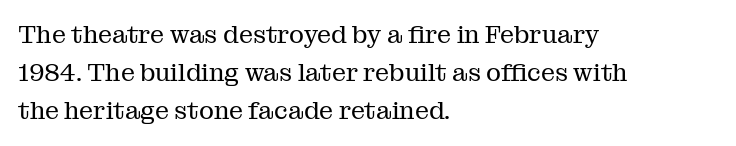
{"italic": "no", "bold": "no", "underline": "no", "align": "left", "line_spacing": "normal", "line_spacing_ratio": 1.53, "letter_spacing": "normal", "letter_spacing_em": 0.0, "glyph_px": 25}
